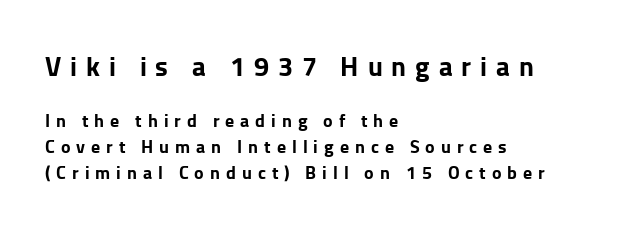
The image shows 27 px bold type, upright; set left-aligned, normal line spacing (1.45x), unusually wide letter spacing (+0.33 em), not underlined; the first (top) block is 1.5x larger.
